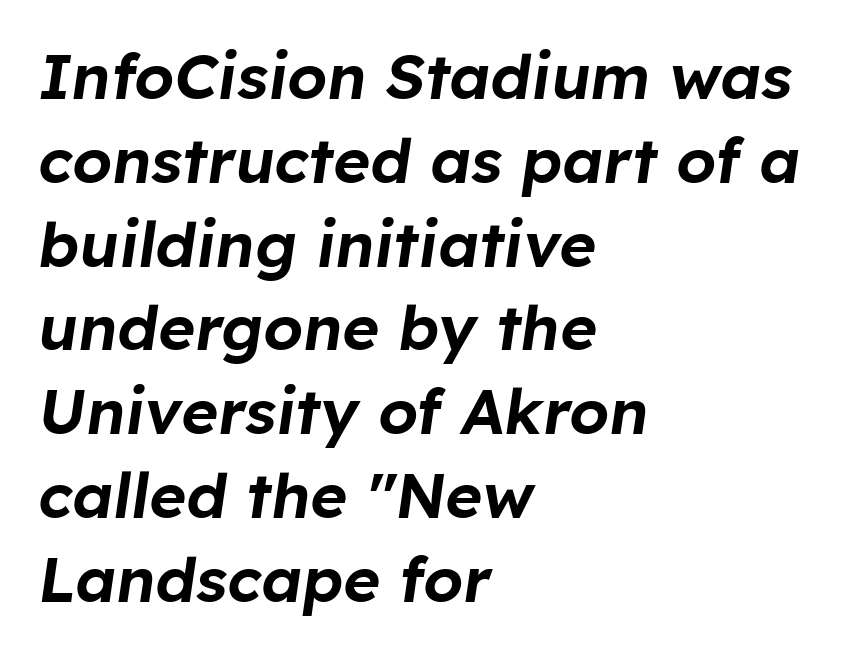
{"italic": "yes", "lean": "right", "slant_degrees": 8, "width": "normal", "stroke_contrast": "low", "x_height": "medium", "monospaced": "no", "underline": "no", "align": "left", "line_spacing": "normal", "line_spacing_ratio": 1.33, "letter_spacing": "normal", "letter_spacing_em": 0.0, "glyph_px": 63}
